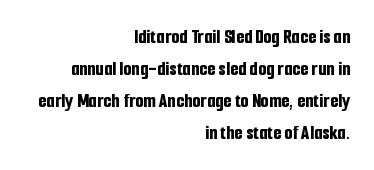
The image shows 21 px bold type, upright; set right-aligned, normal line spacing (1.52x), normal letter spacing, not underlined.
